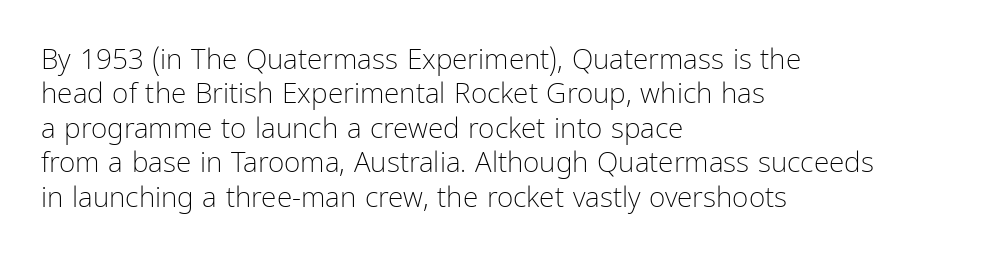
{"serif": "no", "italic": "no", "bold": "no", "weight": "light", "width": "condensed", "stroke_contrast": "low", "x_height": "medium", "monospaced": "no", "underline": "no", "align": "left", "line_spacing_ratio": 1.23, "letter_spacing": "normal", "letter_spacing_em": 0.0, "glyph_px": 28}
